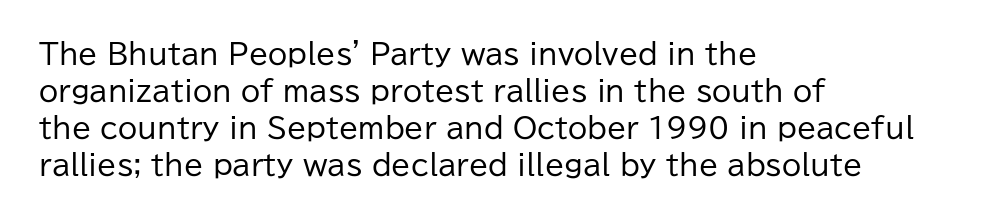
The image shows 28 px regular-weight sans-serif type, upright; set left-aligned, normal line spacing (1.32x), normal letter spacing, not underlined; low stroke contrast and a medium x-height.
